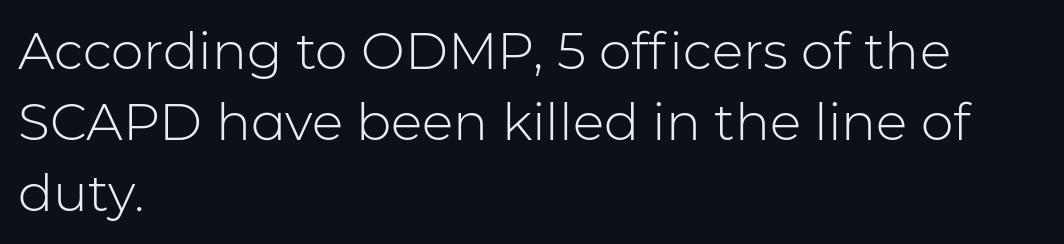
The image shows 52 px light sans-serif type, upright; set left-aligned, normal line spacing (1.37x), normal letter spacing, not underlined; low stroke contrast and a medium x-height.
